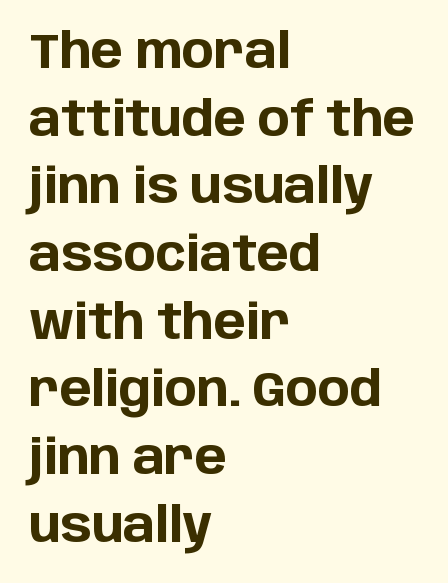
Q: Is the text bold? A: Yes.
Q: Is the text italic (slanted)? A: No, it is upright.
Q: Is the typeface a serif or a sans-serif typeface? A: Sans-serif.
Q: Is the text underlined? A: No.
Q: How is the paragraph aligned? A: Left-aligned.
Q: Is the spacing between letters normal or unusually wide? A: Normal.
Q: Is the spacing between lines tight, normal or loose? A: Normal.
Q: Width (condensed, normal, or wide)? A: Normal.
Q: Stroke contrast? A: Low.
Q: x-height? A: Large.
Q: Monospaced? A: No.
